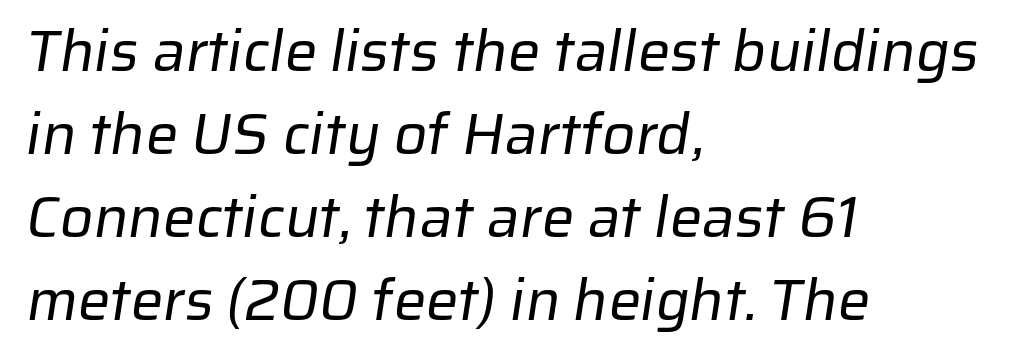
The image shows 58 px regular-weight sans-serif type; set left-aligned, normal line spacing (1.43x), normal letter spacing, not underlined; low stroke contrast and a medium x-height.
